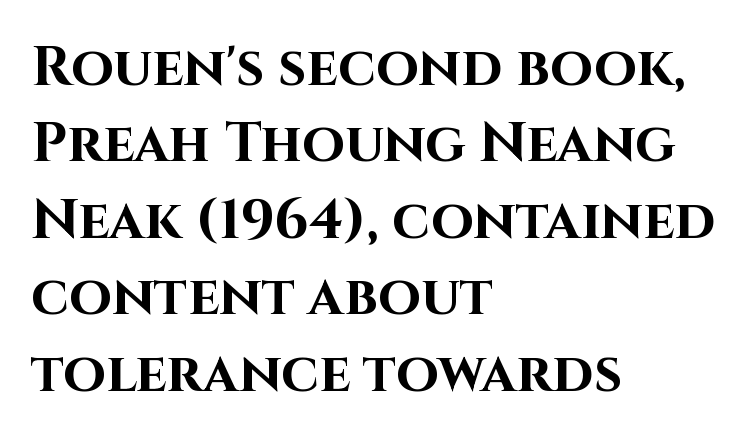
The lines are quadded left. Varying glyph widths throughout — classic text-font behaviour. Whoever set this chose a conventional vertical rhythm. Strong, thick strokes mark this as bold type. Every stem runs plumb, perpendicular to the baseline.
